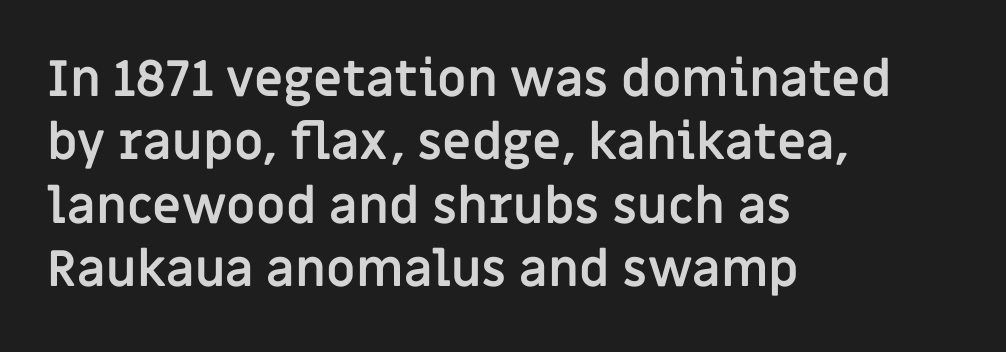
{"serif": "no", "italic": "no", "bold": "yes", "weight": "semibold", "width": "normal", "stroke_contrast": "low", "x_height": "large", "monospaced": "no", "underline": "no", "align": "left", "line_spacing": "normal", "line_spacing_ratio": 1.27, "letter_spacing": "normal", "letter_spacing_em": 0.0, "glyph_px": 50}
